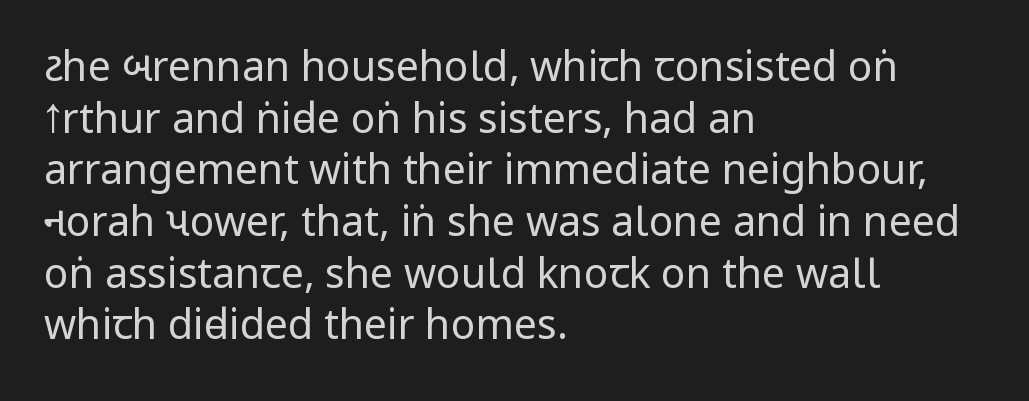
{"serif": "no", "italic": "no", "bold": "no", "weight": "regular", "width": "condensed", "stroke_contrast": "low", "underline": "no", "align": "left", "line_spacing": "normal", "line_spacing_ratio": 1.26, "letter_spacing": "normal", "letter_spacing_em": 0.0, "glyph_px": 41}
